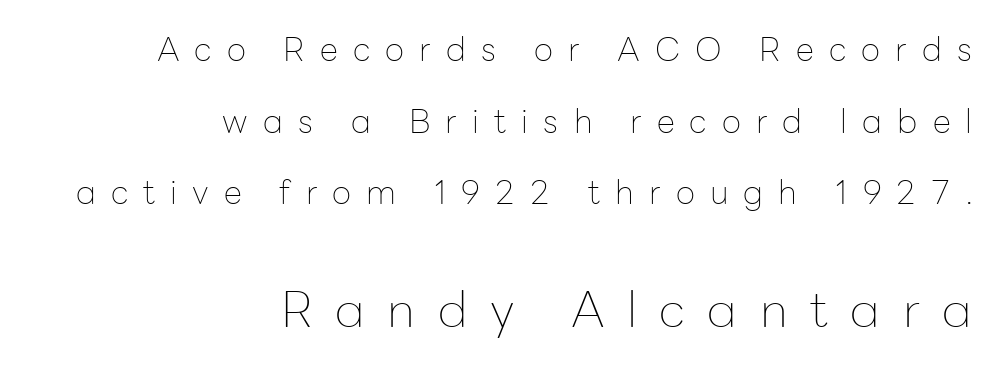
{"serif": "no", "italic": "no", "bold": "no", "weight": "thin", "width": "normal", "stroke_contrast": "low", "x_height": "medium", "monospaced": "no", "underline": "no", "align": "right", "line_spacing": "loose", "line_spacing_ratio": 2.17, "letter_spacing": "wide", "letter_spacing_em": 0.46, "larger_block": "second", "size_ratio": 1.48, "glyph_px": 49}
